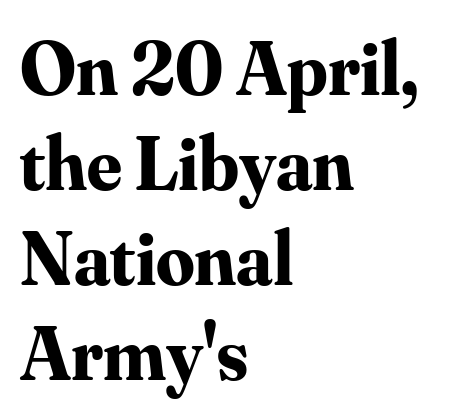
{"serif": "yes", "italic": "no", "bold": "yes", "weight": "bold", "width": "normal", "stroke_contrast": "medium", "x_height": "small", "monospaced": "no", "underline": "no", "align": "left", "line_spacing": "normal", "line_spacing_ratio": 1.25, "letter_spacing": "normal", "letter_spacing_em": 0.0, "glyph_px": 76}
